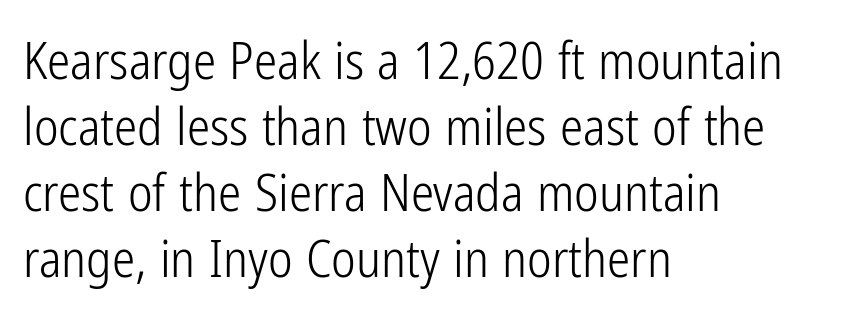
Letter spacing: default. Line spacing here is normal. The axis of the letterforms is exactly vertical. Type without underlining.
